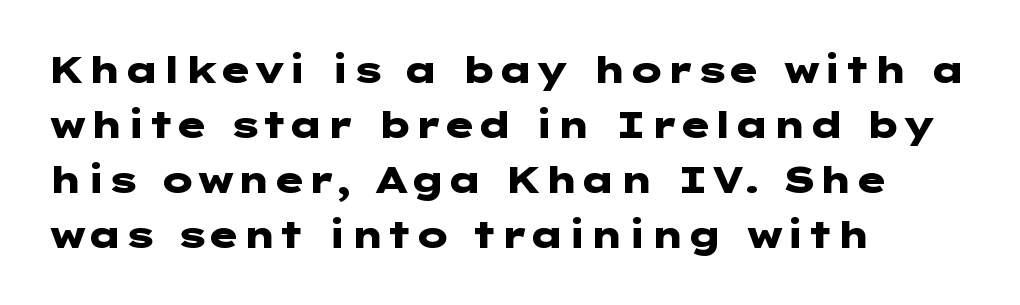
The image shows 36 px heavy, wide sans-serif type, upright; set left-aligned, normal line spacing (1.53x), normal letter spacing, not underlined; low stroke contrast and a medium x-height.
